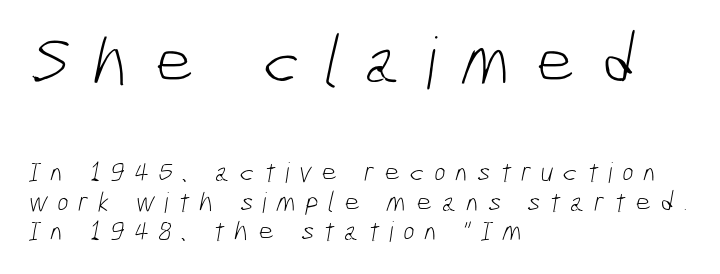
The image shows 71 px light, condensed sans-serif type; set left-aligned, tight line spacing (1.05x), unusually wide letter spacing (+0.33 em), not underlined; the first (top) block is 2.54x larger; low stroke contrast and a medium x-height.
